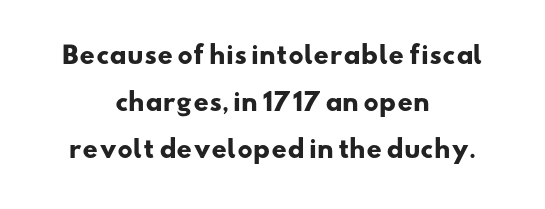
Q: Is the text bold? A: Yes.
Q: Is the text underlined? A: No.
Q: How is the paragraph aligned? A: Centered.
Q: Is the spacing between letters normal or unusually wide? A: Normal.
Q: Is the spacing between lines tight, normal or loose? A: Loose.
